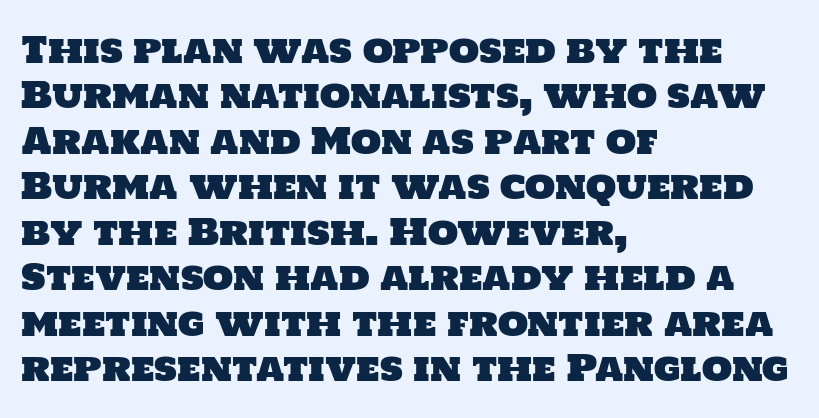
Tracking value appears to be zero — textbook default spacing. If you drew a ruler down the left edge, every line would touch it. This rendering employs a face without finishing strokes, i.e., a sans-serif. Note the varied advance widths — an 'i' is clearly narrower than an 'm'.
